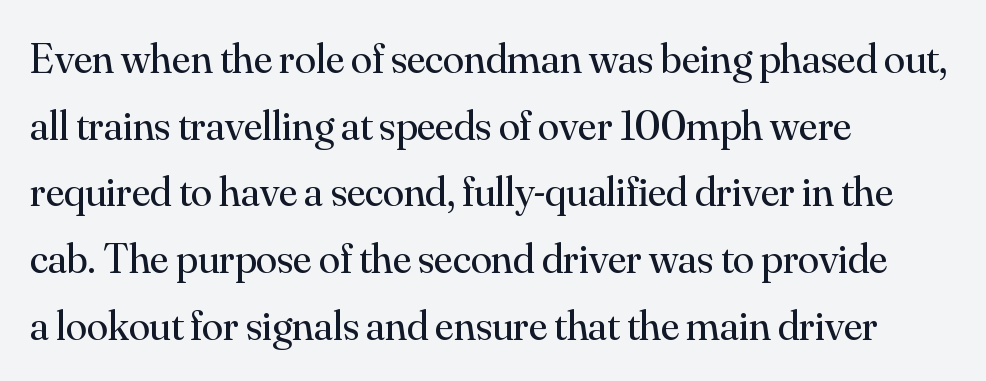
In CSS terms this would be text-align: left. Nothing unusual about the tracking: characters are spaced as the font intends. You could not count columns in this text — the font is proportionally spaced. The rendering uses a moderate line-height, typical for paragraphs. Counters stay open thanks to moderate or lighter strokes.
